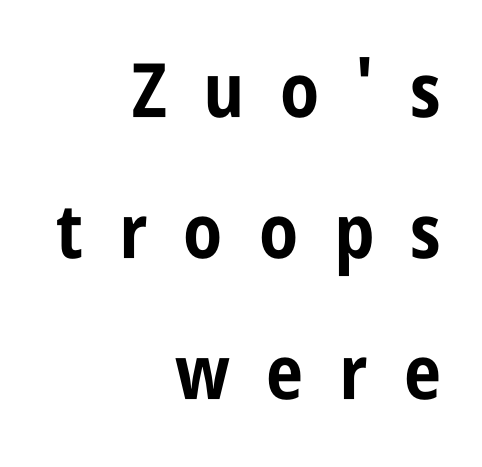
{"serif": "no", "italic": "no", "bold": "yes", "weight": "bold", "width": "condensed", "stroke_contrast": "low", "x_height": "large", "monospaced": "no", "underline": "no", "align": "right", "line_spacing_ratio": 1.88, "letter_spacing": "wide", "letter_spacing_em": 0.48, "glyph_px": 75}
